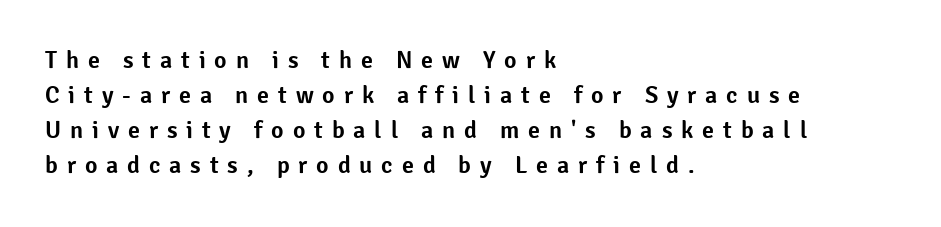
{"italic": "no", "underline": "no", "align": "left", "line_spacing": "normal", "line_spacing_ratio": 1.46, "letter_spacing": "wide", "letter_spacing_em": 0.37, "glyph_px": 24}
